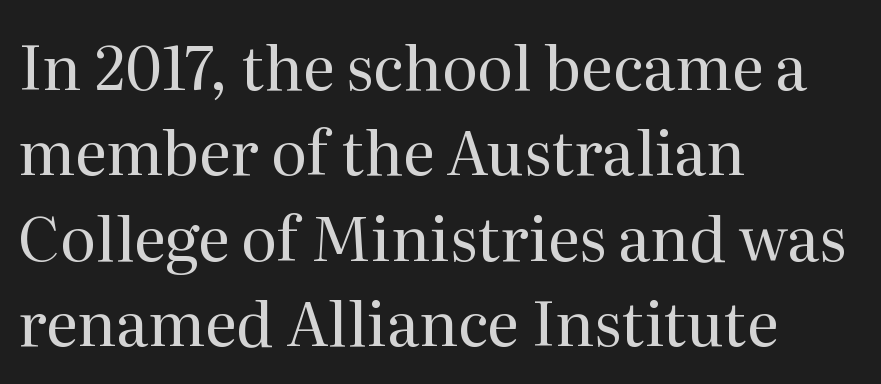
The image shows 61 px regular-weight serif type, upright; set left-aligned, normal line spacing (1.4x), normal letter spacing, not underlined; medium stroke contrast and a medium x-height.
